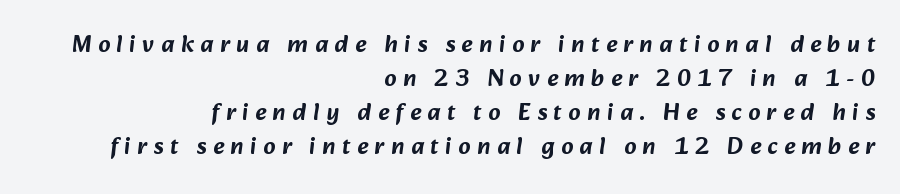
Q: Is the text underlined? A: No.
Q: How is the paragraph aligned? A: Right-aligned.
Q: Is the spacing between letters normal or unusually wide? A: Unusually wide.
Q: Is the spacing between lines tight, normal or loose? A: Normal.
